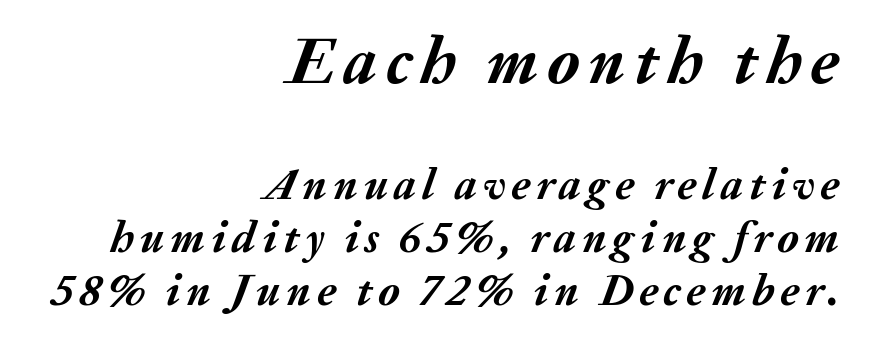
{"italic": "yes", "lean": "right", "slant_degrees": 20, "bold": "yes", "weight": "semibold", "width": "normal", "stroke_contrast": "medium", "x_height": "medium", "monospaced": "no", "underline": "no", "align": "right", "line_spacing_ratio": 1.2, "larger_block": "first", "size_ratio": 1.5, "glyph_px": 66}
